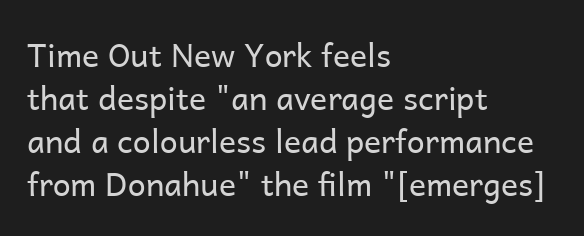
Q: Is the text bold? A: No.
Q: Is the text italic (slanted)? A: No, it is upright.
Q: Is the typeface a serif or a sans-serif typeface? A: Sans-serif.
Q: Is the text underlined? A: No.
Q: How is the paragraph aligned? A: Left-aligned.
Q: Is the spacing between letters normal or unusually wide? A: Normal.
Q: Is the spacing between lines tight, normal or loose? A: Normal.
Q: Width (condensed, normal, or wide)? A: Normal.
Q: Stroke contrast? A: Low.
Q: x-height? A: Medium.
Q: Monospaced? A: No.
